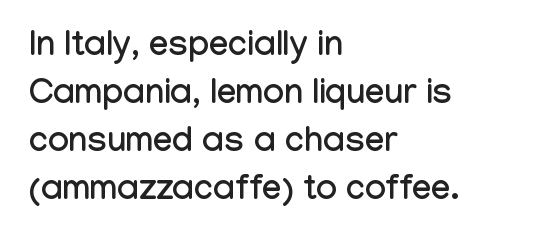
You could call the tracking neutral — neither tight nor loose. Here the designer chose a conventional face with non-uniform glyph widths. What's the leading like? Ordinary, nothing unusual. The lettering stays uniformly vertical, giving the passage a roman look. Beneath every word, the page is bare.
